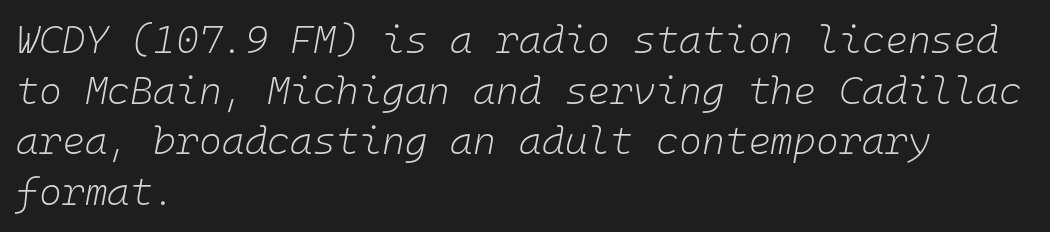
{"italic": "yes", "lean": "right", "slant_degrees": 10, "bold": "no", "weight": "light", "width": "normal", "stroke_contrast": "low", "x_height": "medium", "monospaced": "yes", "underline": "no", "align": "left", "line_spacing": "normal", "line_spacing_ratio": 1.3, "letter_spacing": "normal", "letter_spacing_em": 0.0, "glyph_px": 39}
